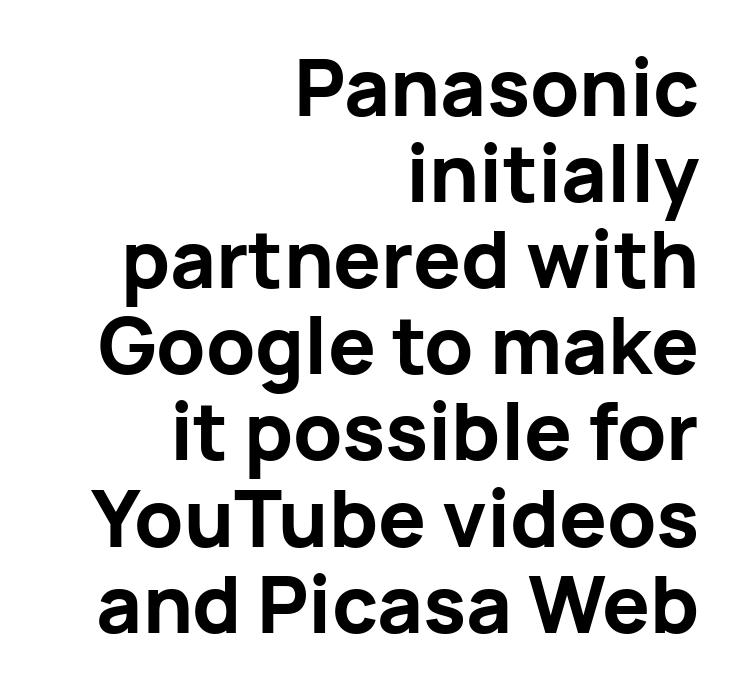
{"serif": "no", "italic": "no", "bold": "yes", "weight": "bold", "width": "normal", "stroke_contrast": "low", "x_height": "medium", "monospaced": "no", "underline": "no", "align": "right", "line_spacing": "tight", "line_spacing_ratio": 1.09, "letter_spacing": "normal", "letter_spacing_em": 0.0, "glyph_px": 79}
